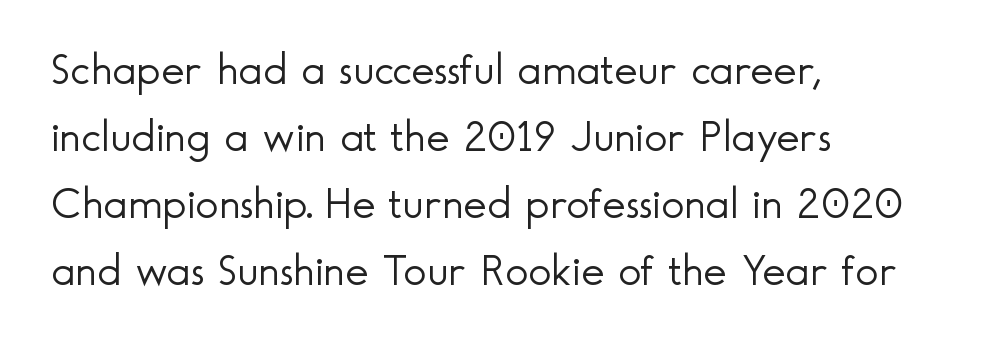
Q: Is the text bold? A: No.
Q: Is the text italic (slanted)? A: No, it is upright.
Q: Is the typeface a serif or a sans-serif typeface? A: Sans-serif.
Q: Is the text underlined? A: No.
Q: How is the paragraph aligned? A: Left-aligned.
Q: Is the spacing between letters normal or unusually wide? A: Normal.
Q: Is the spacing between lines tight, normal or loose? A: Normal.
Q: Width (condensed, normal, or wide)? A: Normal.
Q: x-height? A: Small.
Q: Monospaced? A: No.
